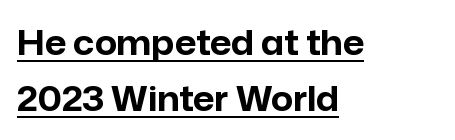
Regular leading. Casual observation: everything's shoved over to the left. The letters are bold, with thick, heavy strokes. Underlining? Definitely there. No extra tracking has been applied to these lines. The face used here is proportionally spaced, like ordinary book or web type.
